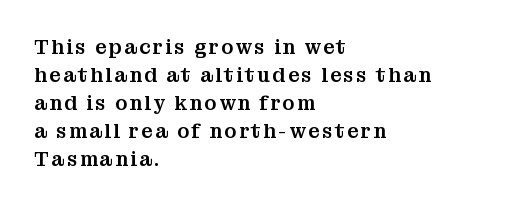
The image shows 20 px text type, upright; set left-aligned, normal line spacing (1.4x), not underlined.
